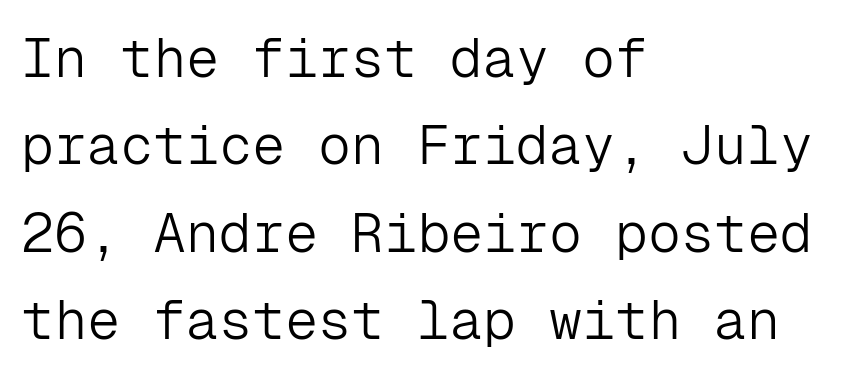
Standard letterfit; no display-style spreading of the glyphs. Casual observation: everything's shoved over to the left. Is there much room between lines? A standard amount, neither cramped nor airy. Summary of weight: not heavy and not bold. The lettering stays uniformly vertical, giving the passage a roman look.
